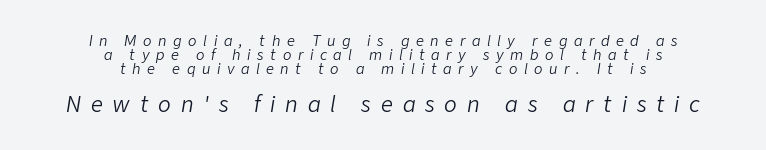
The image shows 21 px text type, italic (leaning right); set centered, tight line spacing (1.0x), unusually wide letter spacing (+0.47 em), not underlined; the second (bottom) block is 1.5x larger.
